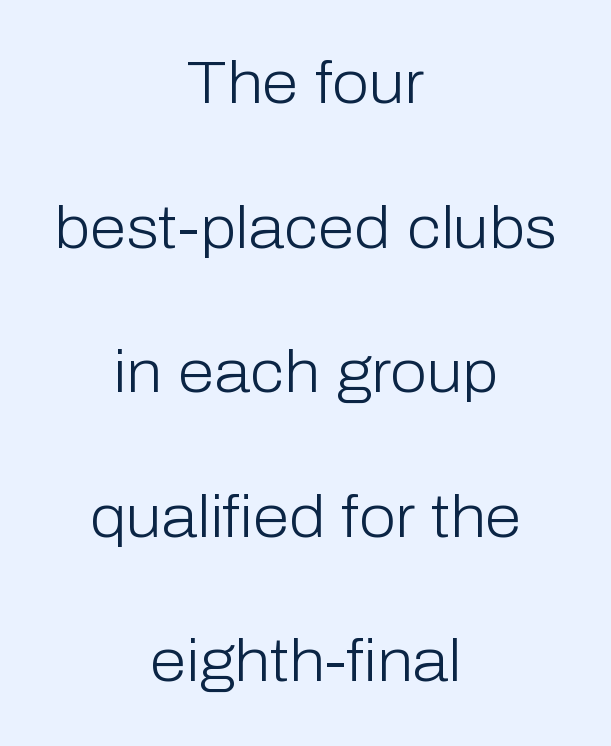
Q: Is the text bold? A: No.
Q: Is the text italic (slanted)? A: No, it is upright.
Q: Is the typeface a serif or a sans-serif typeface? A: Sans-serif.
Q: Is the text underlined? A: No.
Q: How is the paragraph aligned? A: Centered.
Q: Is the spacing between letters normal or unusually wide? A: Normal.
Q: Is the spacing between lines tight, normal or loose? A: Loose.
Q: Width (condensed, normal, or wide)? A: Normal.
Q: Stroke contrast? A: Low.
Q: x-height? A: Medium.
Q: Monospaced? A: No.
